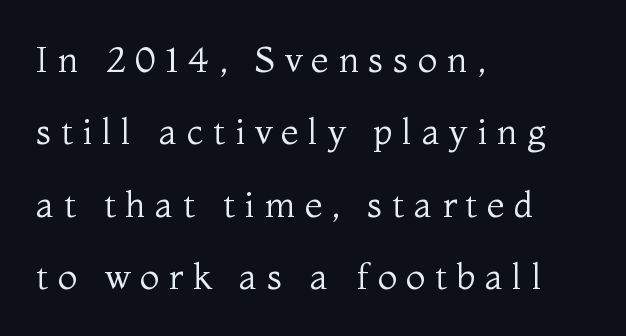
The image shows 36 px regular-weight serif type, upright; set left-aligned, loose line spacing (2.01x), unusually wide letter spacing (+0.26 em), not underlined; medium stroke contrast and a medium x-height.
